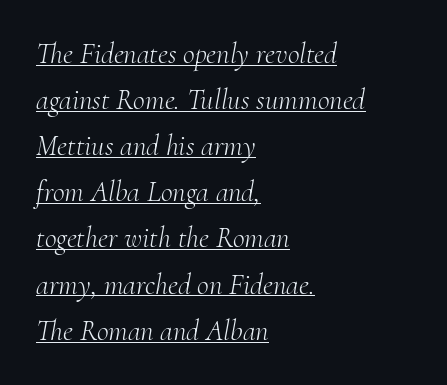
Q: Is the text bold? A: No.
Q: Is the text italic (slanted)? A: Yes, it leans right by about 10 degrees.
Q: Is the typeface a serif or a sans-serif typeface? A: Serif.
Q: Is the text underlined? A: Yes.
Q: How is the paragraph aligned? A: Left-aligned.
Q: Is the spacing between letters normal or unusually wide? A: Normal.
Q: Is the spacing between lines tight, normal or loose? A: Normal.
Q: Width (condensed, normal, or wide)? A: Normal.
Q: Stroke contrast? A: Medium.
Q: x-height? A: Small.
Q: Monospaced? A: No.
